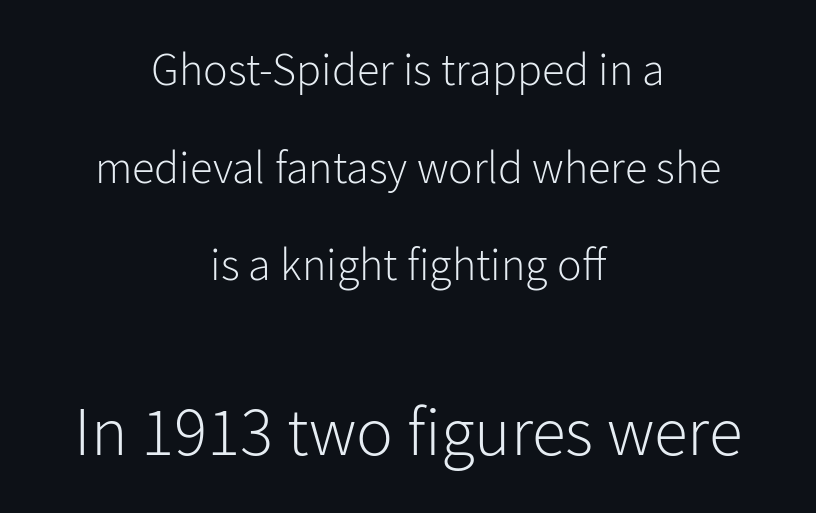
Type style note: lacks serifs. Nothing unusual about the tracking: characters are spaced as the font intends. The later block is typeset at a bigger size than the earlier block. Tall strokes in this sample are plumb rather than angled. The strokes carry an ordinary text weight at most. The glyphs are unaccompanied by any horizontal stroke below them.
